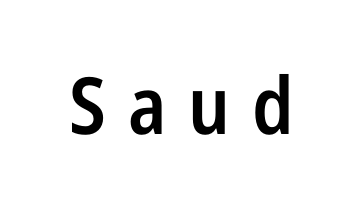
The image shows 79 px semibold, condensed sans-serif type, upright; set unusually wide letter spacing (+0.28 em), not underlined; low stroke contrast and a medium x-height.
